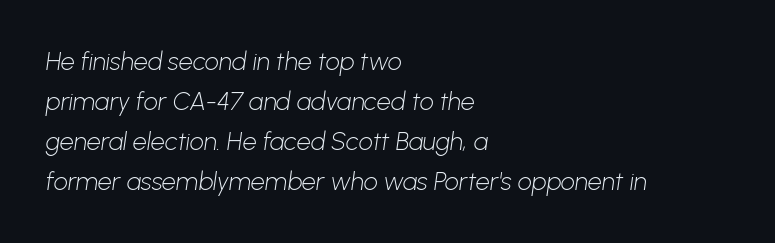
The image shows 25 px text type; set left-aligned, normal line spacing (1.6x), normal letter spacing, not underlined.
